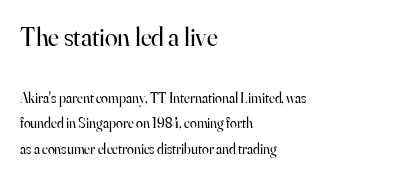
Q: Is the text bold? A: No.
Q: Is the text italic (slanted)? A: No, it is upright.
Q: Is the text underlined? A: No.
Q: How is the paragraph aligned? A: Left-aligned.
Q: Is the spacing between letters normal or unusually wide? A: Normal.
Q: Which block of text is set in a larger size, the first (top) or the second (bottom)? A: The first (top) one.
